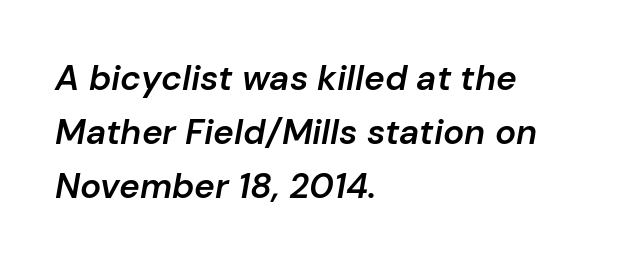
{"italic": "yes", "lean": "right", "slant_degrees": 10, "bold": "semi", "weight": "semibold", "width": "normal", "stroke_contrast": "low", "x_height": "medium", "monospaced": "no", "underline": "no", "align": "left", "line_spacing": "normal", "line_spacing_ratio": 1.54, "letter_spacing": "normal", "letter_spacing_em": 0.0, "glyph_px": 35}
